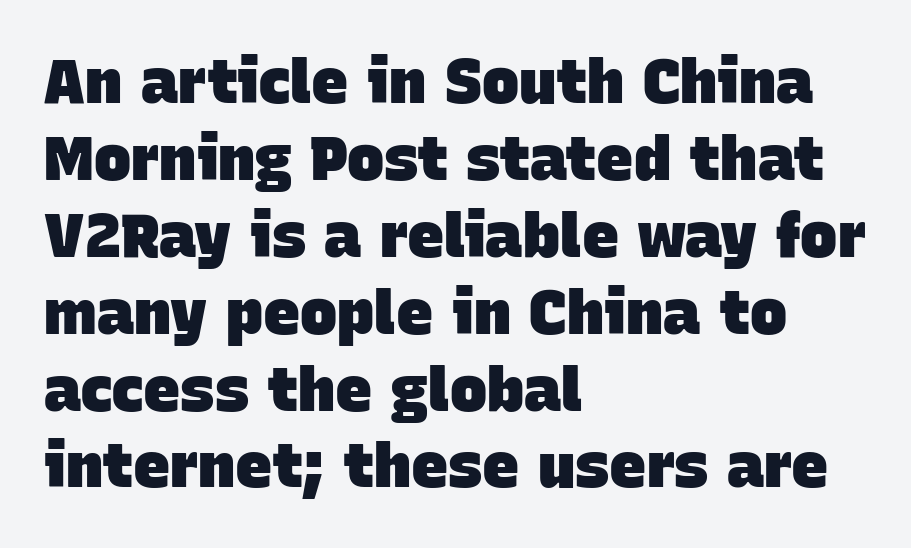
Q: Is the text bold? A: Yes.
Q: Is the typeface a serif or a sans-serif typeface? A: Sans-serif.
Q: Is the text underlined? A: No.
Q: How is the paragraph aligned? A: Left-aligned.
Q: Is the spacing between letters normal or unusually wide? A: Normal.
Q: Width (condensed, normal, or wide)? A: Normal.
Q: Stroke contrast? A: Low.
Q: x-height? A: Large.
Q: Monospaced? A: No.
